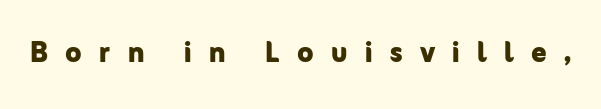
{"serif": "no", "italic": "no", "bold": "yes", "weight": "bold", "width": "normal", "stroke_contrast": "low", "x_height": "medium", "monospaced": "no", "underline": "no", "letter_spacing": "wide", "letter_spacing_em": 0.47, "glyph_px": 37}
